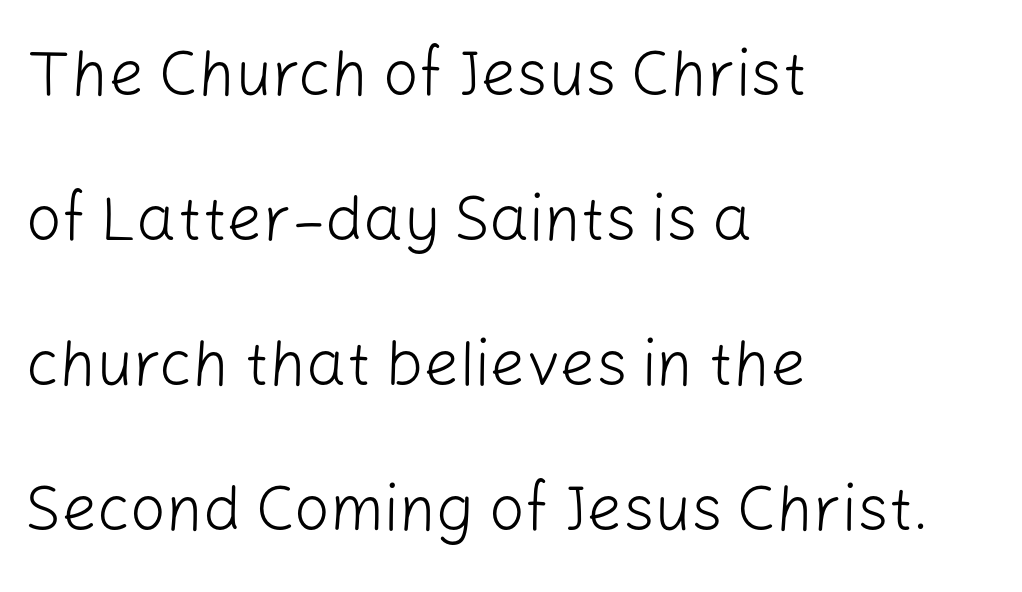
The image shows 63 px light sans-serif type, upright; set left-aligned, loose line spacing (2.3x), normal letter spacing, not underlined; low stroke contrast and a medium x-height.
